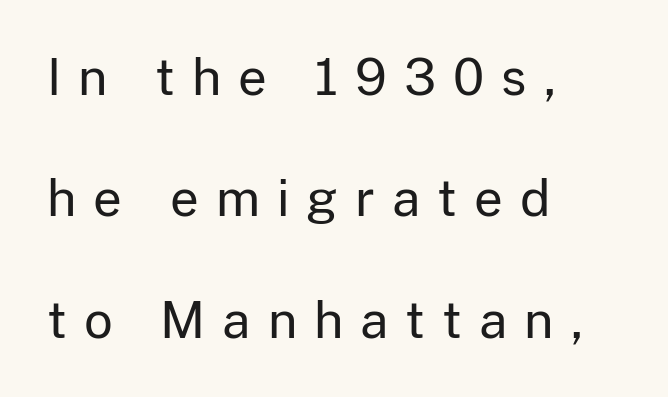
Q: Is the text bold? A: No.
Q: Is the text italic (slanted)? A: No, it is upright.
Q: Is the typeface a serif or a sans-serif typeface? A: Sans-serif.
Q: Is the text underlined? A: No.
Q: How is the paragraph aligned? A: Left-aligned.
Q: Is the spacing between letters normal or unusually wide? A: Unusually wide.
Q: Is the spacing between lines tight, normal or loose? A: Loose.
Q: Width (condensed, normal, or wide)? A: Normal.
Q: Stroke contrast? A: Low.
Q: x-height? A: Medium.
Q: Monospaced? A: No.
